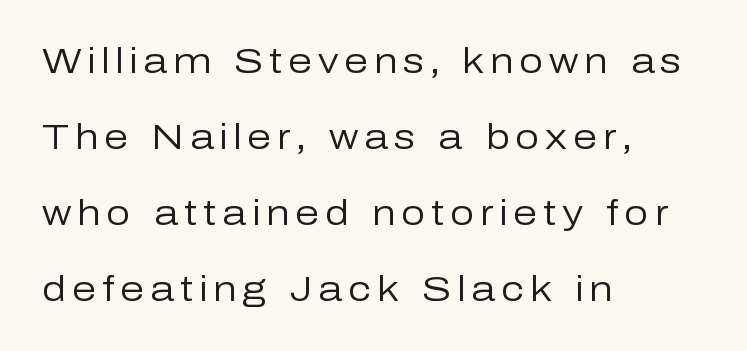
Q: Is the text bold? A: No.
Q: Is the text italic (slanted)? A: No, it is upright.
Q: Is the typeface a serif or a sans-serif typeface? A: Sans-serif.
Q: Is the text underlined? A: No.
Q: How is the paragraph aligned? A: Left-aligned.
Q: Is the spacing between lines tight, normal or loose? A: Loose.
Q: Width (condensed, normal, or wide)? A: Normal.
Q: Stroke contrast? A: Low.
Q: x-height? A: Medium.
Q: Monospaced? A: No.
